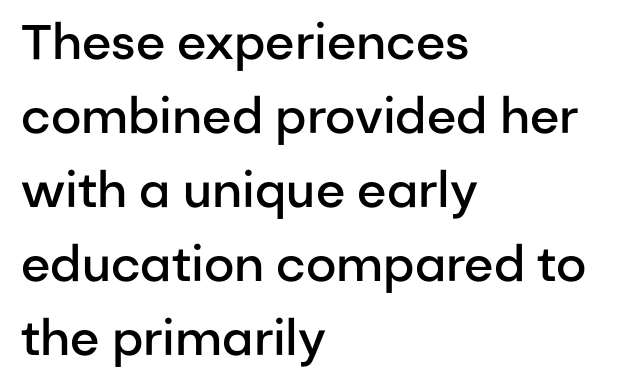
The image shows 49 px semibold sans-serif type, upright; set left-aligned, normal line spacing (1.51x), normal letter spacing, not underlined; low stroke contrast and a medium x-height.
